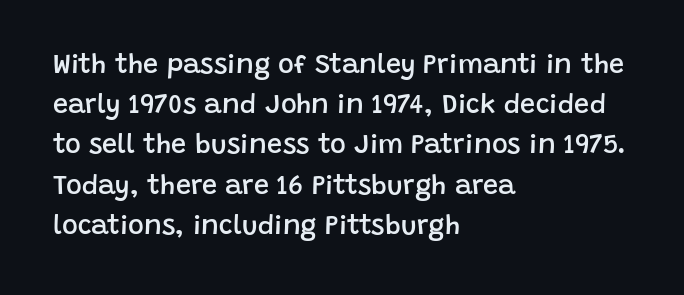
Q: Is the text bold? A: Semi-bold.
Q: Is the text italic (slanted)? A: No, it is upright.
Q: Is the text underlined? A: No.
Q: How is the paragraph aligned? A: Left-aligned.
Q: Is the spacing between letters normal or unusually wide? A: Normal.
Q: Is the spacing between lines tight, normal or loose? A: Normal.
